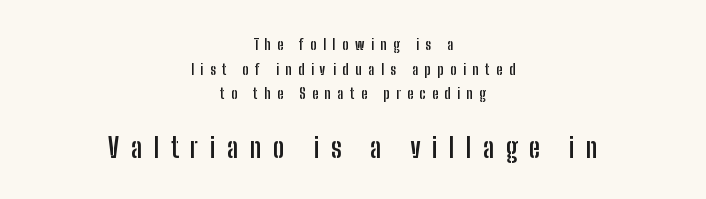
The paragraph has two soft edges and a firm central axis. I'd describe the lettering as bold — thick and assertive. The space beneath each line is pristine and unruled. Tall strokes in this sample are plumb rather than angled. This sample uses expanded letter spacing, leaving extra air between glyphs.
